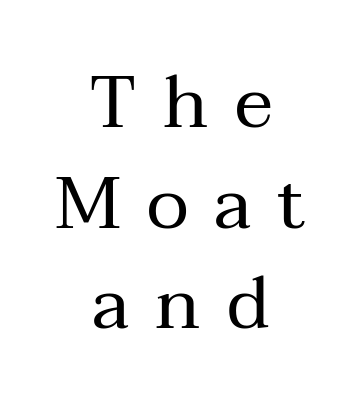
This sample uses expanded letter spacing, leaving extra air between glyphs. Examine the stroke ends and you'll spot serifs. Clear beneath every line of the passage. The whitespace from short lines is split evenly between both sides.
